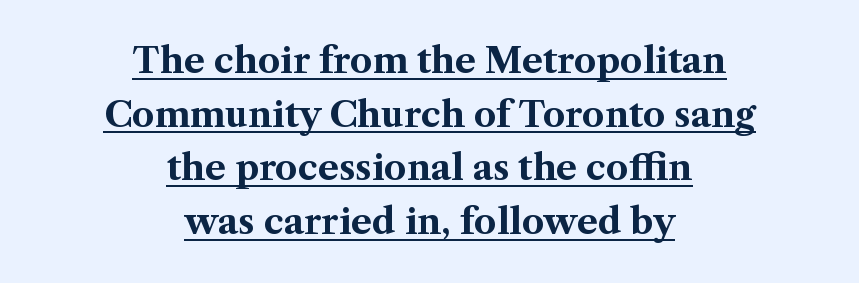
{"serif": "yes", "italic": "no", "bold": "yes", "weight": "bold", "width": "normal", "stroke_contrast": "medium", "x_height": "medium", "monospaced": "no", "underline": "yes", "align": "center", "line_spacing": "normal", "line_spacing_ratio": 1.53, "letter_spacing": "normal", "letter_spacing_em": 0.0, "glyph_px": 35}
